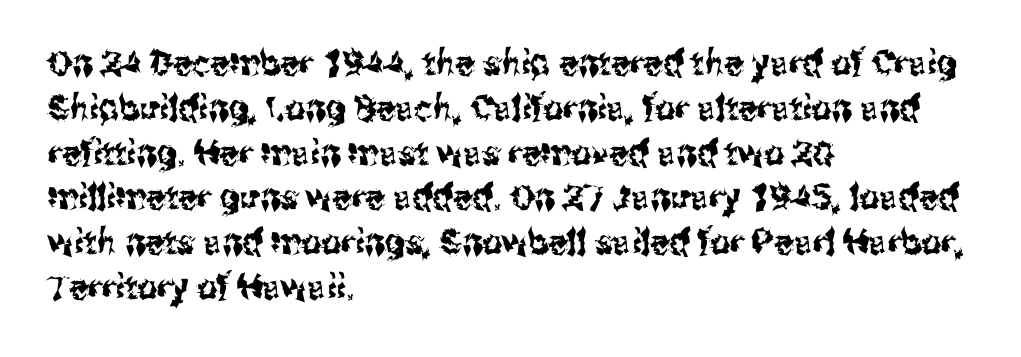
The image shows 35 px condensed sans-serif type, upright; set left-aligned, normal line spacing (1.28x), normal letter spacing, not underlined; medium stroke contrast and a medium x-height.
